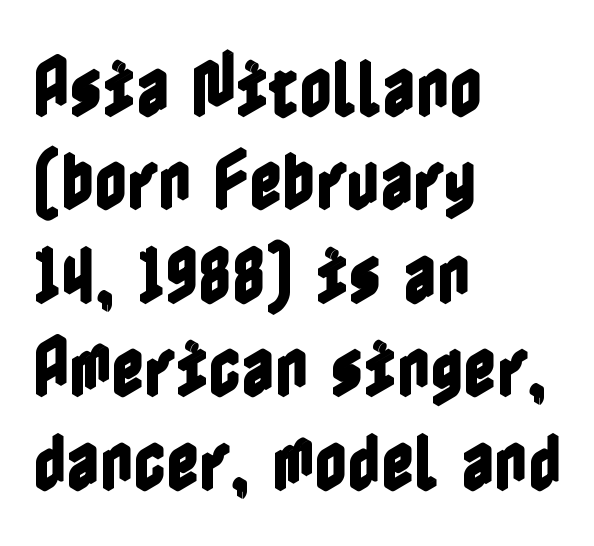
Q: Is the text italic (slanted)? A: No, it is upright.
Q: Is the text underlined? A: No.
Q: How is the paragraph aligned? A: Left-aligned.
Q: Is the spacing between letters normal or unusually wide? A: Normal.
Q: Is the spacing between lines tight, normal or loose? A: Normal.
Q: Width (condensed, normal, or wide)? A: Condensed.
Q: x-height? A: Medium.
